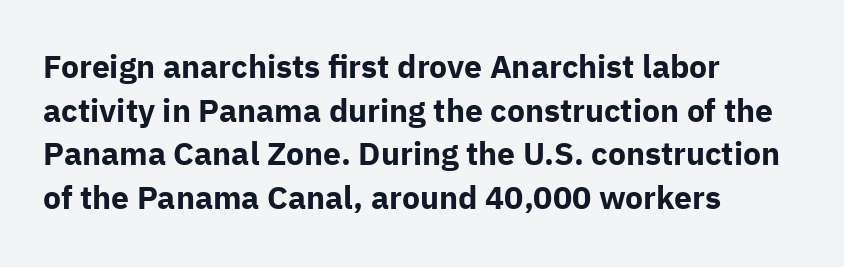
Q: Is the text bold? A: Yes.
Q: Is the text italic (slanted)? A: No, it is upright.
Q: Is the typeface a serif or a sans-serif typeface? A: Sans-serif.
Q: Is the text underlined? A: No.
Q: How is the paragraph aligned? A: Left-aligned.
Q: Is the spacing between letters normal or unusually wide? A: Normal.
Q: Is the spacing between lines tight, normal or loose? A: Normal.
Q: Width (condensed, normal, or wide)? A: Normal.
Q: Stroke contrast? A: Low.
Q: x-height? A: Medium.
Q: Monospaced? A: No.
